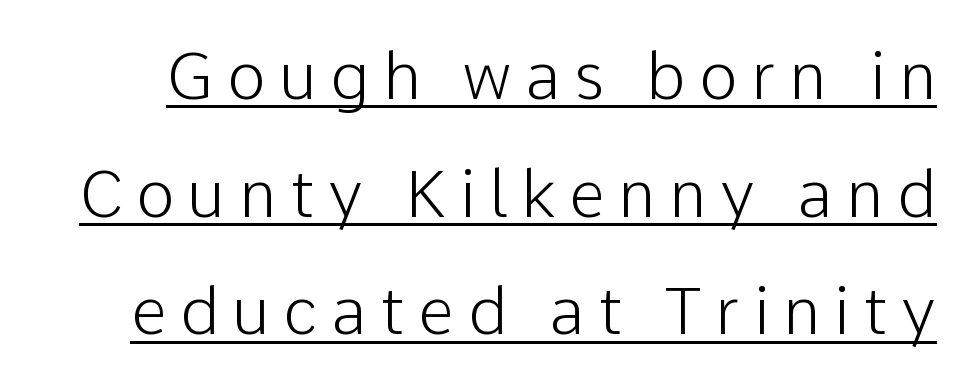
Q: Is the text italic (slanted)? A: No, it is upright.
Q: Is the typeface a serif or a sans-serif typeface? A: Sans-serif.
Q: Is the text underlined? A: Yes.
Q: Is the spacing between letters normal or unusually wide? A: Unusually wide.
Q: Width (condensed, normal, or wide)? A: Normal.
Q: Stroke contrast? A: Low.
Q: x-height? A: Medium.
Q: Monospaced? A: No.
